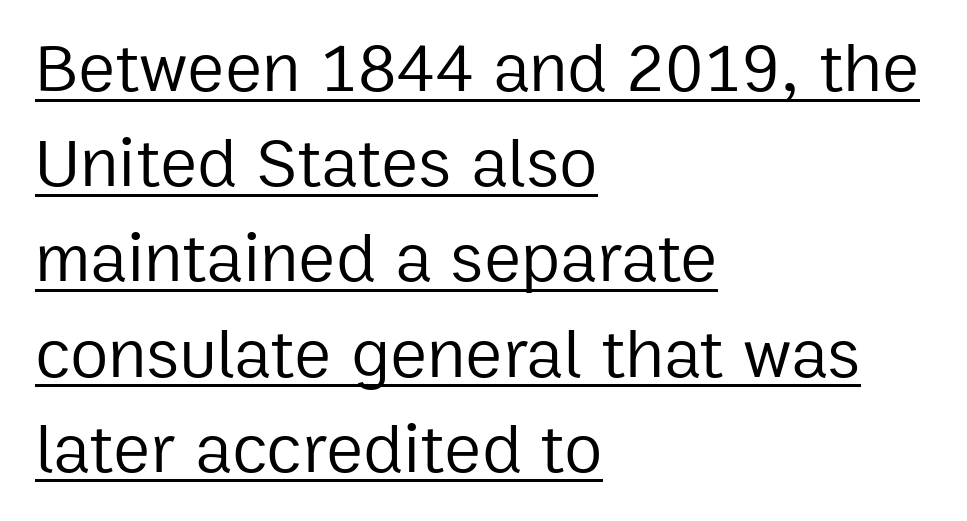
Q: Is the text bold? A: No.
Q: Is the text italic (slanted)? A: No, it is upright.
Q: Is the typeface a serif or a sans-serif typeface? A: Sans-serif.
Q: Is the text underlined? A: Yes.
Q: How is the paragraph aligned? A: Left-aligned.
Q: Is the spacing between letters normal or unusually wide? A: Normal.
Q: Is the spacing between lines tight, normal or loose? A: Normal.
Q: Width (condensed, normal, or wide)? A: Normal.
Q: Stroke contrast? A: Low.
Q: x-height? A: Medium.
Q: Monospaced? A: No.
